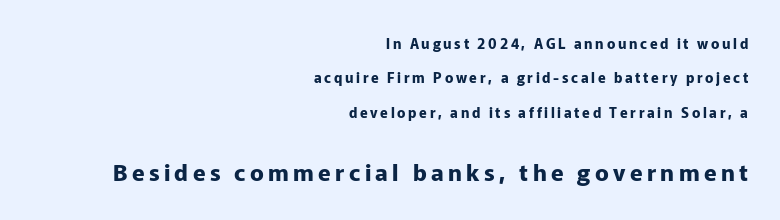
The image shows 23 px bold type, upright; set right-aligned, loose line spacing (2.46x), not underlined; the second (bottom) block is 1.64x larger.
